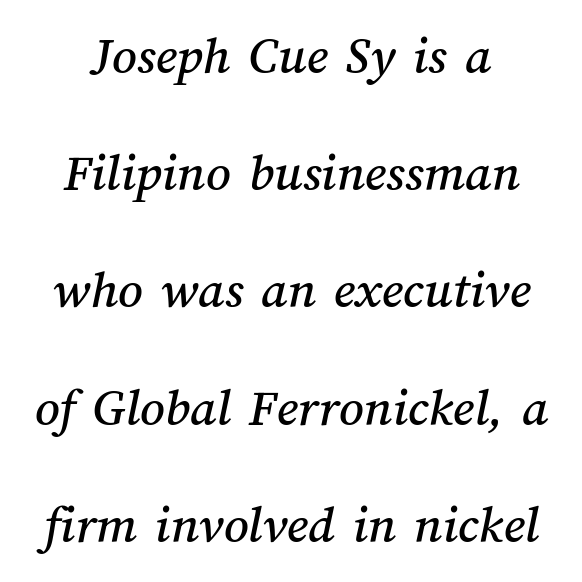
Rows of type keep a wide berth in the vertical direction. Note the varied advance widths — an 'i' is clearly narrower than an 'm'. Short note: letters normally spaced. Rule under the text: the space is simply empty.
